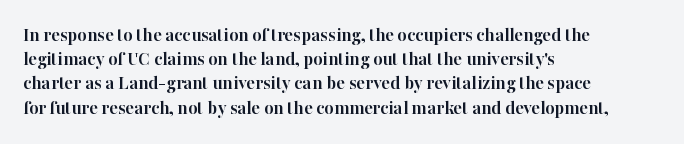
Descenders hang freely into open space. The paragraph has a hard left edge and a soft right edge. It's the straight-up-and-down kind of type. Observe the ordinary spacing: letters are neighbours, not strangers. Weight check: bold — yes, fully.
